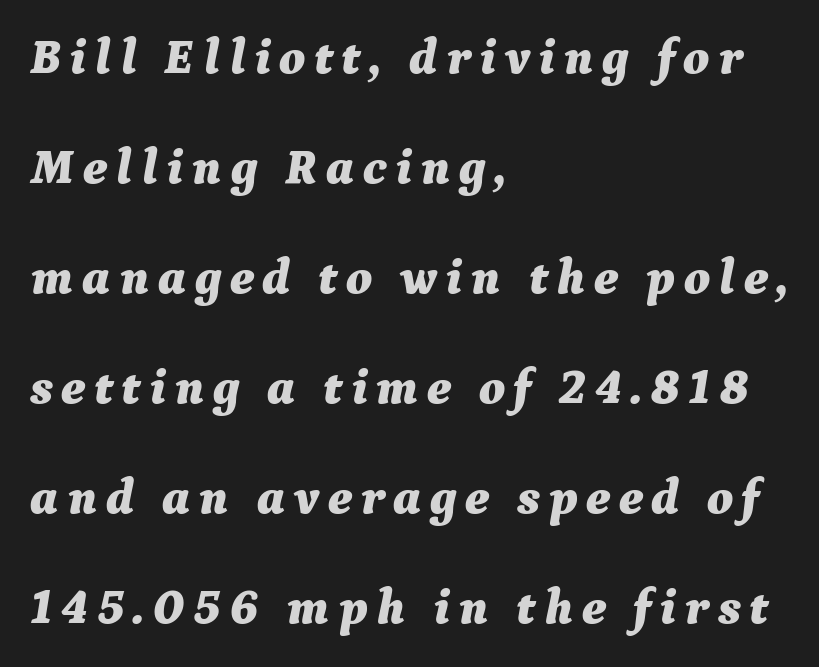
{"italic": "yes", "lean": "right", "slant_degrees": 9, "bold": "yes", "weight": "bold", "width": "normal", "stroke_contrast": "medium", "x_height": "medium", "monospaced": "no", "underline": "no", "align": "left", "line_spacing": "loose", "line_spacing_ratio": 2.2, "glyph_px": 50}
